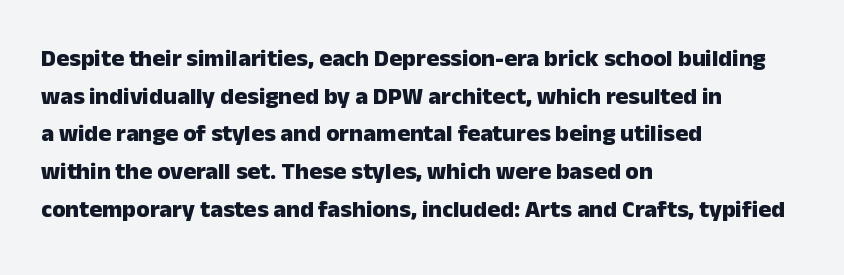
The image shows 24 px bold type, upright; set left-aligned, normal line spacing (1.57x), normal letter spacing, not underlined.
